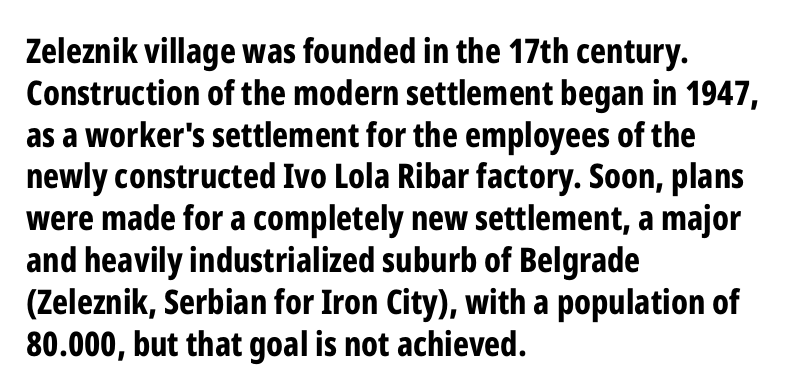
The image shows 34 px bold, condensed sans-serif type, upright; set left-aligned, line spacing 1.23x, normal letter spacing, not underlined; low stroke contrast and a medium x-height.
